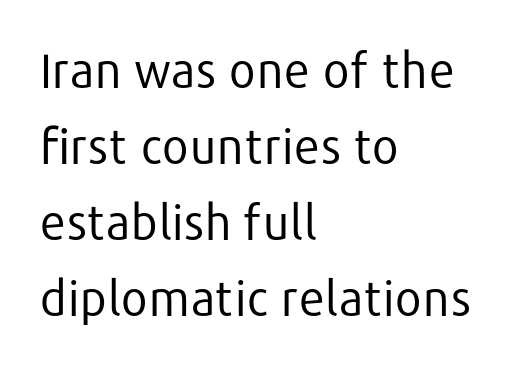
{"serif": "no", "italic": "no", "bold": "no", "weight": "regular", "width": "normal", "stroke_contrast": "low", "x_height": "medium", "monospaced": "no", "underline": "no", "align": "left", "line_spacing": "normal", "line_spacing_ratio": 1.58, "letter_spacing": "normal", "letter_spacing_em": 0.0, "glyph_px": 48}
